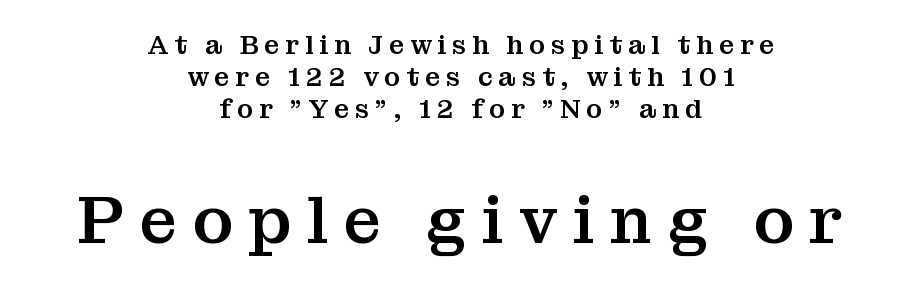
{"serif": "yes", "italic": "no", "width": "normal", "stroke_contrast": "medium", "x_height": "medium", "monospaced": "no", "underline": "no", "align": "center", "line_spacing_ratio": 1.24, "letter_spacing": "wide", "letter_spacing_em": 0.23, "larger_block": "second", "size_ratio": 2.54, "glyph_px": 66}
